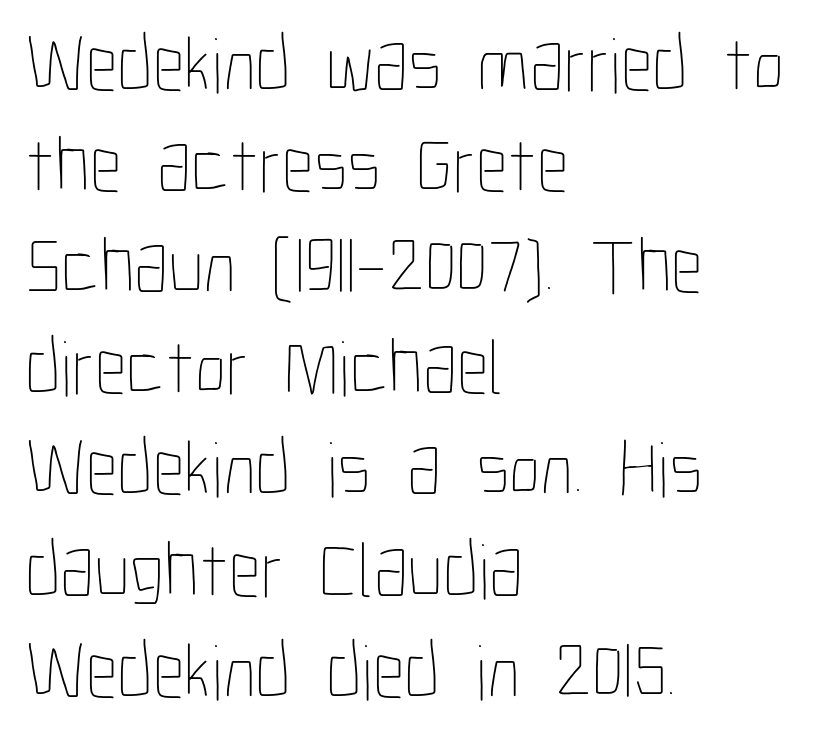
{"italic": "no", "bold": "no", "weight": "thin", "width": "condensed", "stroke_contrast": "low", "x_height": "medium", "monospaced": "no", "underline": "no", "align": "left", "line_spacing": "normal", "line_spacing_ratio": 1.28, "letter_spacing": "normal", "letter_spacing_em": 0.0, "glyph_px": 79}
